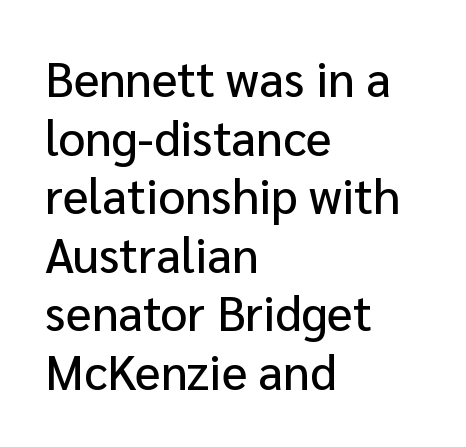
{"serif": "no", "italic": "no", "width": "normal", "stroke_contrast": "low", "x_height": "medium", "monospaced": "no", "underline": "no", "align": "left", "line_spacing_ratio": 1.22, "letter_spacing": "normal", "letter_spacing_em": 0.0, "glyph_px": 48}
